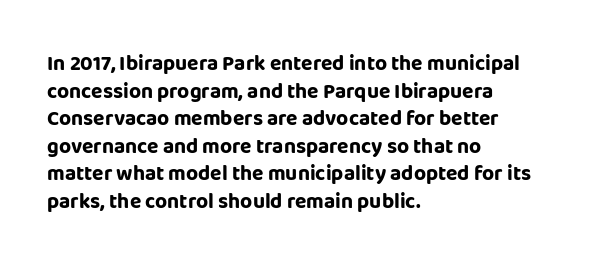
The image shows 21 px bold type, upright; set left-aligned, normal line spacing (1.31x), normal letter spacing, not underlined.
